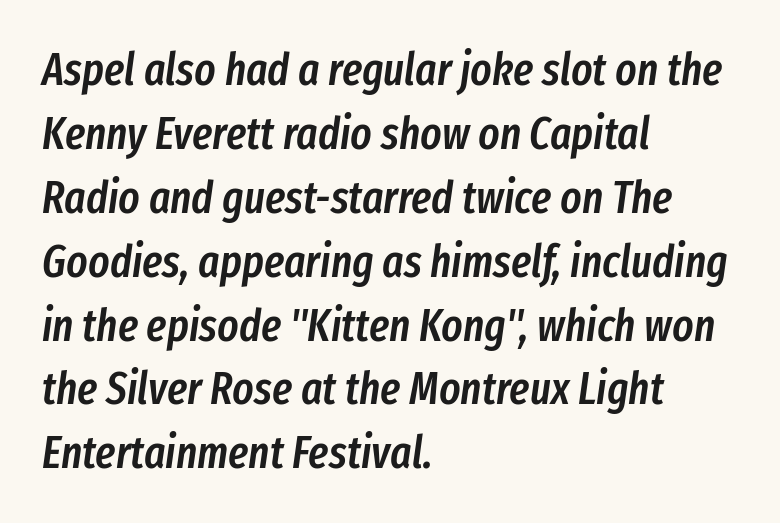
Q: Is the text bold? A: Semi-bold.
Q: Is the text italic (slanted)? A: Yes, it leans right by about 8 degrees.
Q: Is the text underlined? A: No.
Q: How is the paragraph aligned? A: Left-aligned.
Q: Is the spacing between letters normal or unusually wide? A: Normal.
Q: Is the spacing between lines tight, normal or loose? A: Normal.
Q: Width (condensed, normal, or wide)? A: Condensed.
Q: Stroke contrast? A: Low.
Q: x-height? A: Medium.
Q: Monospaced? A: No.
